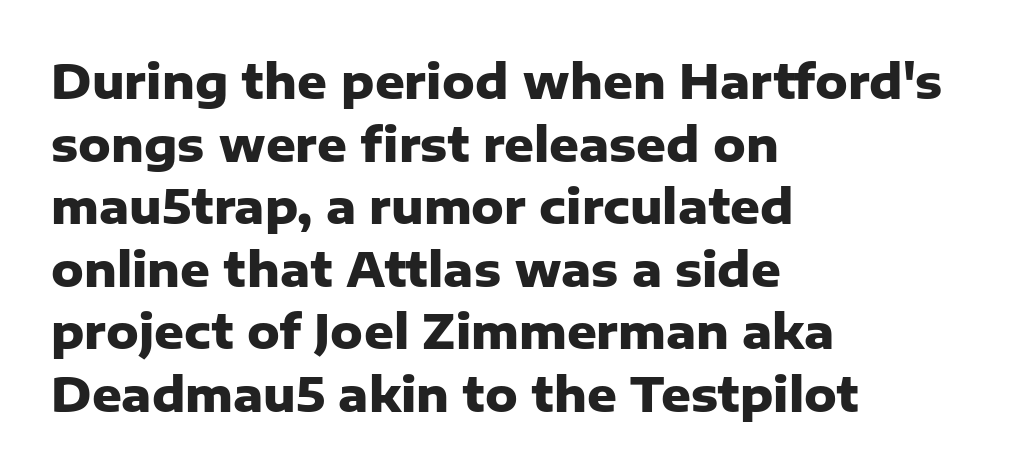
{"serif": "no", "italic": "no", "bold": "yes", "weight": "heavy", "width": "normal", "stroke_contrast": "low", "x_height": "medium", "monospaced": "no", "underline": "no", "align": "left", "line_spacing": "normal", "line_spacing_ratio": 1.36, "letter_spacing": "normal", "letter_spacing_em": 0.0, "glyph_px": 46}
